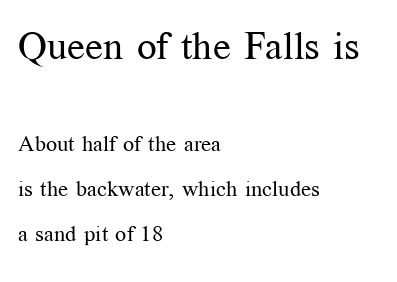
The image shows 39 px regular-weight serif type, upright; set left-aligned, loose line spacing (2.03x), normal letter spacing, not underlined; the first (top) block is 1.77x larger; medium stroke contrast and a medium x-height.
